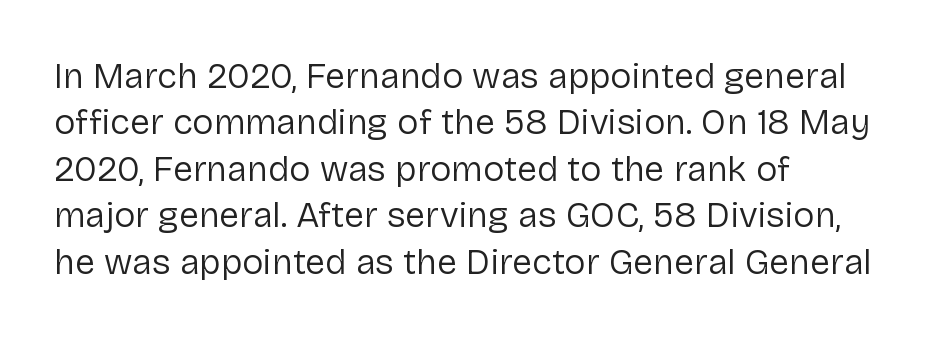
{"serif": "no", "italic": "no", "bold": "no", "weight": "regular", "width": "normal", "stroke_contrast": "low", "x_height": "medium", "monospaced": "no", "underline": "no", "align": "left", "line_spacing": "normal", "line_spacing_ratio": 1.29, "letter_spacing": "normal", "letter_spacing_em": 0.0, "glyph_px": 36}
